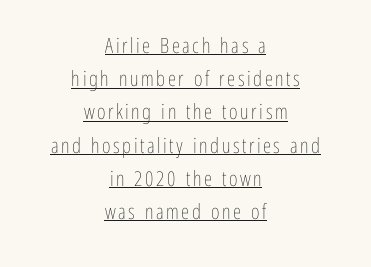
Q: Is the text bold? A: No.
Q: Is the text italic (slanted)? A: No, it is upright.
Q: Is the text underlined? A: Yes.
Q: How is the paragraph aligned? A: Centered.
Q: Is the spacing between lines tight, normal or loose? A: Normal.
